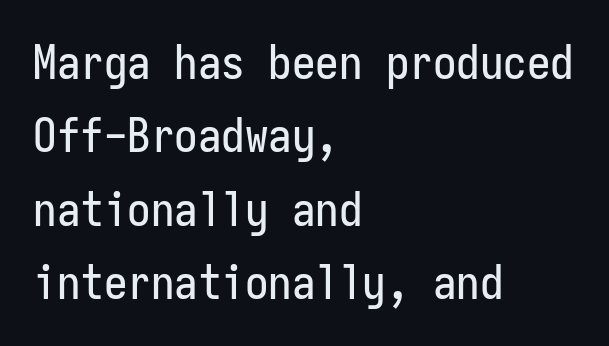
The rag falls on the right side of this text block. Think of a typewriter: that constant character pitch is what you see here. The baseline area is clear. The rendering uses a moderate line-height, typical for paragraphs. This is the regular roman posture of the typeface.
